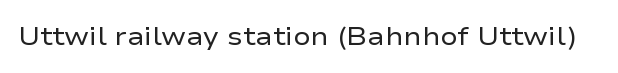
Q: Is the text bold? A: No.
Q: Is the text italic (slanted)? A: No, it is upright.
Q: Is the text underlined? A: No.
Q: Is the spacing between letters normal or unusually wide? A: Normal.
